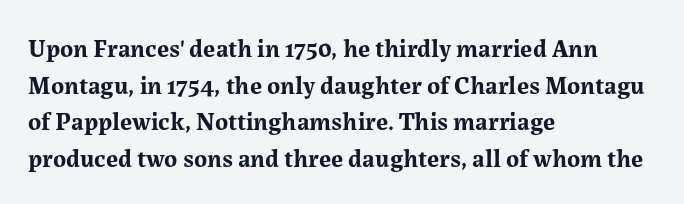
{"italic": "no", "bold": "yes", "underline": "no", "align": "left", "line_spacing": "normal", "line_spacing_ratio": 1.47, "letter_spacing": "normal", "letter_spacing_em": 0.0, "glyph_px": 25}
